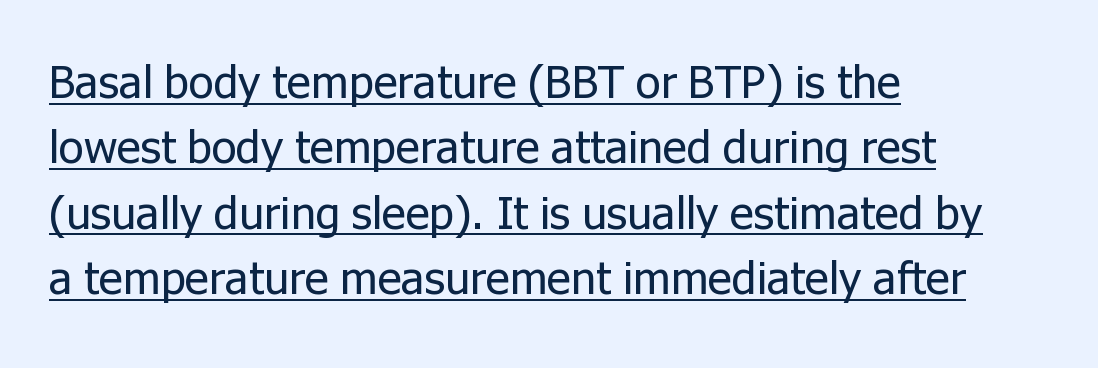
The image shows 46 px regular-weight sans-serif type, upright; set left-aligned, normal line spacing (1.42x), normal letter spacing, underlined; low stroke contrast and a medium x-height.
